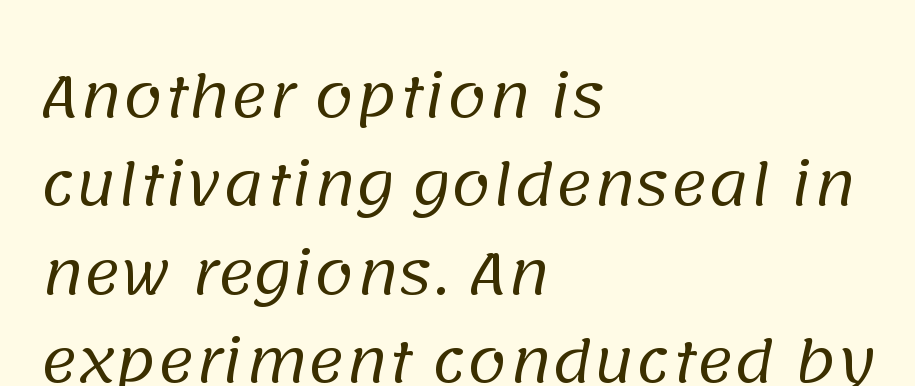
The image shows 57 px regular-weight sans-serif type; set left-aligned, normal line spacing (1.55x), normal letter spacing, not underlined; low stroke contrast and a large x-height.
